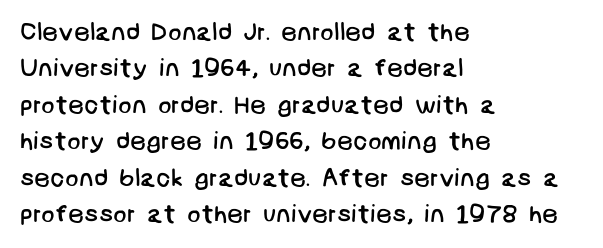
Q: Is the text bold? A: No.
Q: Is the text underlined? A: No.
Q: How is the paragraph aligned? A: Left-aligned.
Q: Is the spacing between letters normal or unusually wide? A: Normal.
Q: Is the spacing between lines tight, normal or loose? A: Normal.
